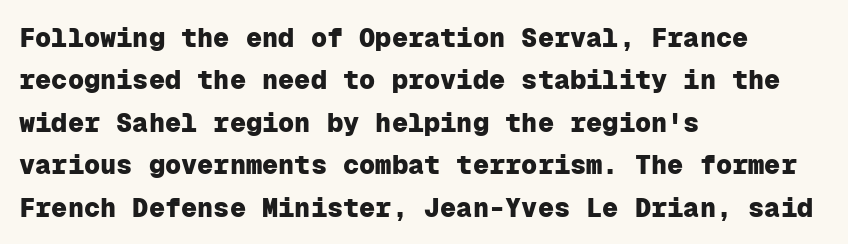
{"italic": "no", "bold": "yes", "underline": "no", "align": "left", "line_spacing": "normal", "line_spacing_ratio": 1.57, "letter_spacing": "normal", "letter_spacing_em": 0.0, "glyph_px": 27}
